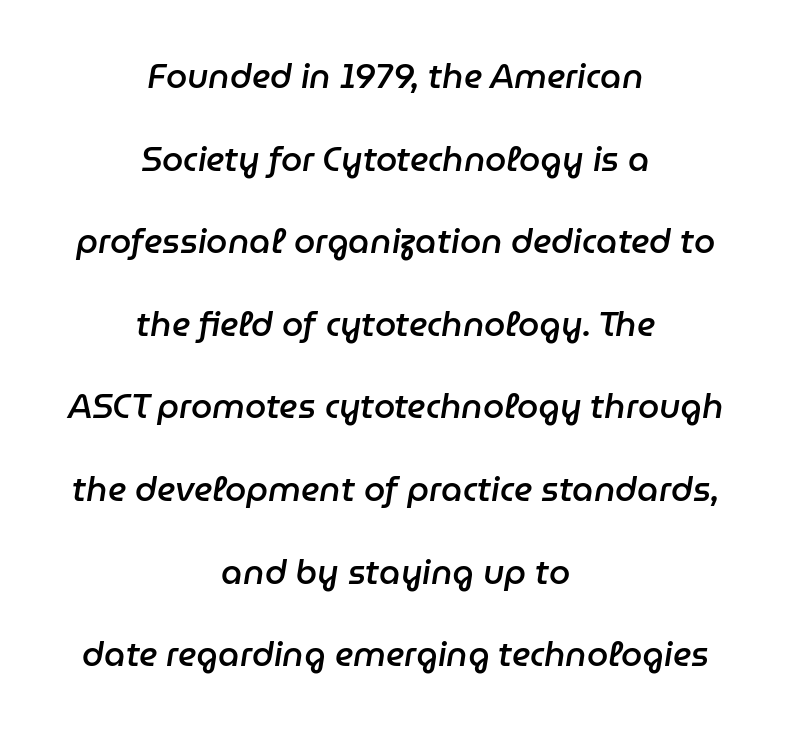
Here the designer chose a conventional face with non-uniform glyph widths. Default kerning and tracking; the words read as compact shapes. The leading is generous, giving the passage an open texture. Underlining? Definitely not there. This sample is center-justified, so both line endings float freely.
